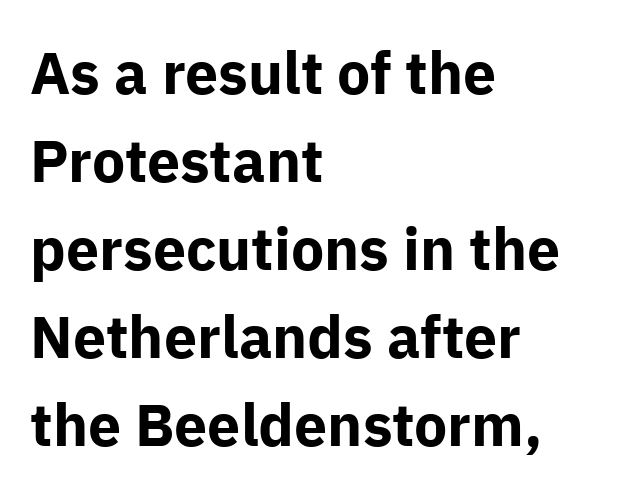
Q: Is the text bold? A: Yes.
Q: Is the text italic (slanted)? A: No, it is upright.
Q: Is the typeface a serif or a sans-serif typeface? A: Sans-serif.
Q: Is the text underlined? A: No.
Q: How is the paragraph aligned? A: Left-aligned.
Q: Is the spacing between letters normal or unusually wide? A: Normal.
Q: Is the spacing between lines tight, normal or loose? A: Normal.
Q: Width (condensed, normal, or wide)? A: Normal.
Q: Stroke contrast? A: Low.
Q: x-height? A: Medium.
Q: Monospaced? A: No.
